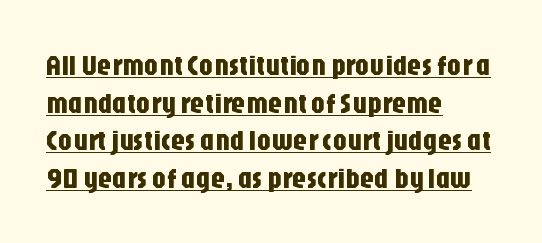
Q: Is the text italic (slanted)? A: No, it is upright.
Q: Is the typeface a serif or a sans-serif typeface? A: Sans-serif.
Q: Is the text underlined? A: Yes.
Q: How is the paragraph aligned? A: Left-aligned.
Q: Is the spacing between letters normal or unusually wide? A: Normal.
Q: Is the spacing between lines tight, normal or loose? A: Normal.
Q: Width (condensed, normal, or wide)? A: Condensed.
Q: Stroke contrast? A: Low.
Q: x-height? A: Large.
Q: Monospaced? A: No.
